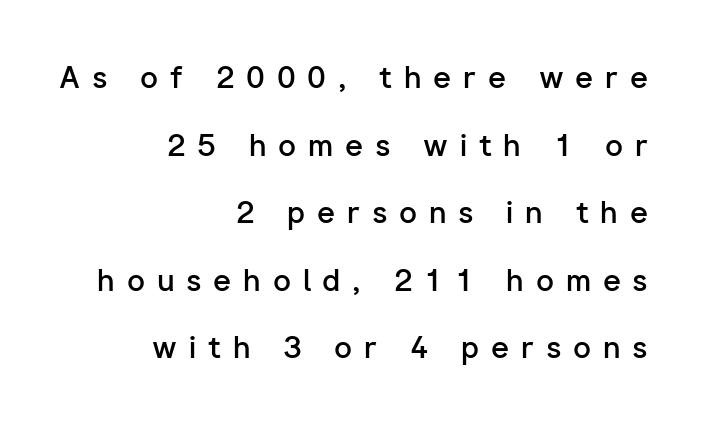
Q: Is the text bold? A: Semi-bold.
Q: Is the text italic (slanted)? A: No, it is upright.
Q: Is the typeface a serif or a sans-serif typeface? A: Sans-serif.
Q: Is the text underlined? A: No.
Q: How is the paragraph aligned? A: Right-aligned.
Q: Is the spacing between letters normal or unusually wide? A: Unusually wide.
Q: Is the spacing between lines tight, normal or loose? A: Loose.
Q: Width (condensed, normal, or wide)? A: Normal.
Q: Stroke contrast? A: Low.
Q: x-height? A: Medium.
Q: Monospaced? A: No.
